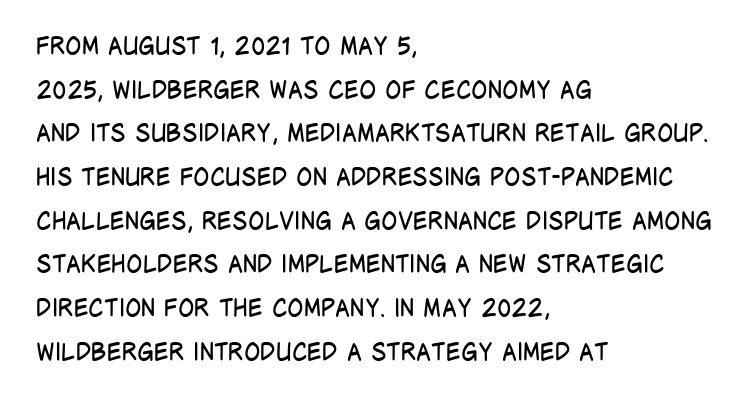
{"italic": "no", "bold": "no", "underline": "no", "align": "left", "line_spacing_ratio": 1.82, "letter_spacing": "normal", "letter_spacing_em": 0.0, "glyph_px": 24}
